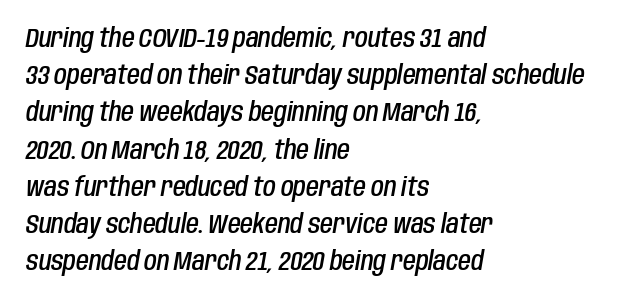
Q: Is the text bold? A: Semi-bold.
Q: Is the text italic (slanted)? A: Yes, it leans right by about 10 degrees.
Q: Is the text underlined? A: No.
Q: How is the paragraph aligned? A: Left-aligned.
Q: Is the spacing between letters normal or unusually wide? A: Normal.
Q: Is the spacing between lines tight, normal or loose? A: Normal.
